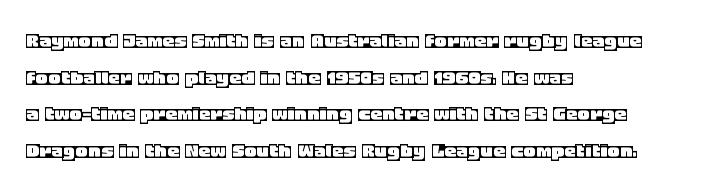
{"italic": "no", "underline": "no", "align": "left", "line_spacing": "normal", "line_spacing_ratio": 1.53, "letter_spacing": "normal", "letter_spacing_em": 0.0, "glyph_px": 24}
